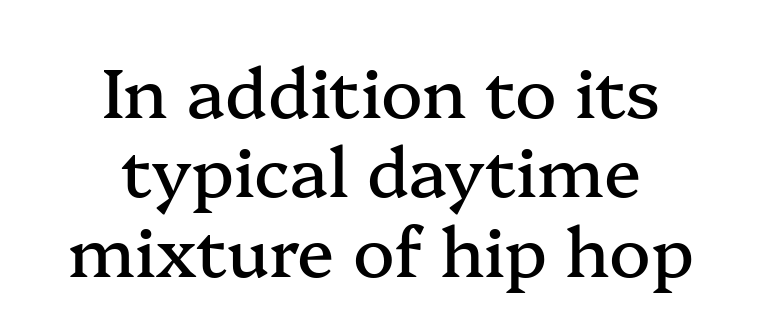
Q: Is the text italic (slanted)? A: No, it is upright.
Q: Is the typeface a serif or a sans-serif typeface? A: Serif.
Q: Is the text underlined? A: No.
Q: How is the paragraph aligned? A: Centered.
Q: Is the spacing between letters normal or unusually wide? A: Normal.
Q: Is the spacing between lines tight, normal or loose? A: Tight.
Q: Width (condensed, normal, or wide)? A: Normal.
Q: Stroke contrast? A: Medium.
Q: x-height? A: Medium.
Q: Monospaced? A: No.
